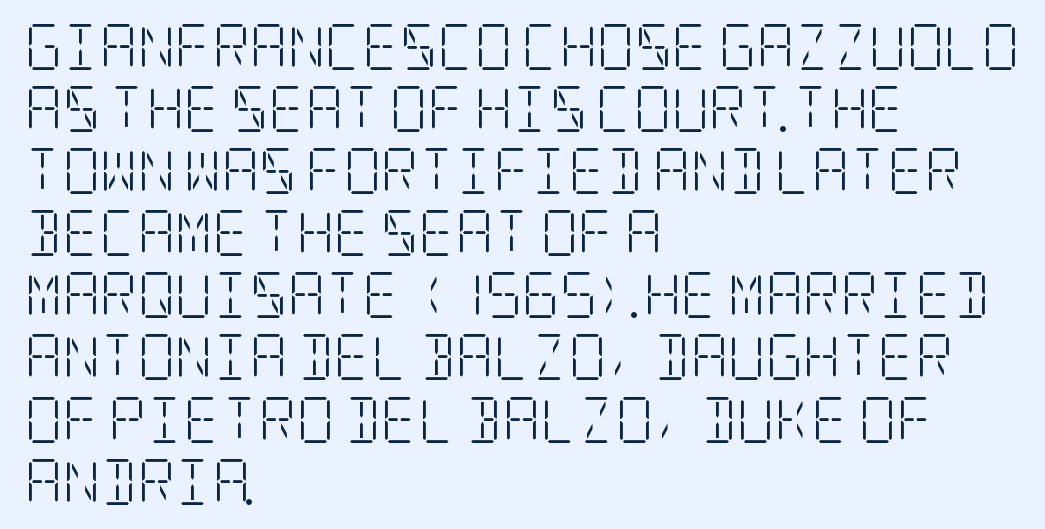
Q: Is the text bold? A: No.
Q: Is the text italic (slanted)? A: No, it is upright.
Q: Is the typeface a serif or a sans-serif typeface? A: Serif.
Q: Is the text underlined? A: No.
Q: How is the paragraph aligned? A: Left-aligned.
Q: Is the spacing between letters normal or unusually wide? A: Normal.
Q: Is the spacing between lines tight, normal or loose? A: Normal.
Q: Width (condensed, normal, or wide)? A: Condensed.
Q: Stroke contrast? A: Low.
Q: x-height? A: Large.
